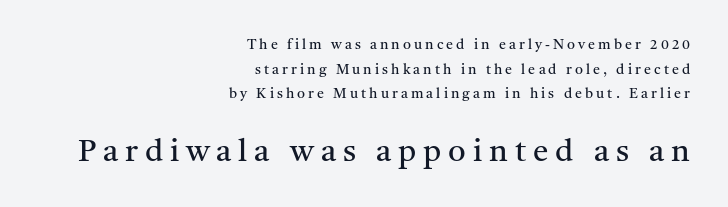
{"serif": "yes", "italic": "no", "bold": "no", "weight": "regular", "width": "normal", "stroke_contrast": "medium", "x_height": "medium", "monospaced": "no", "underline": "no", "align": "right", "line_spacing_ratio": 1.76, "letter_spacing": "wide", "letter_spacing_em": 0.22, "larger_block": "second", "size_ratio": 2.21, "glyph_px": 31}
